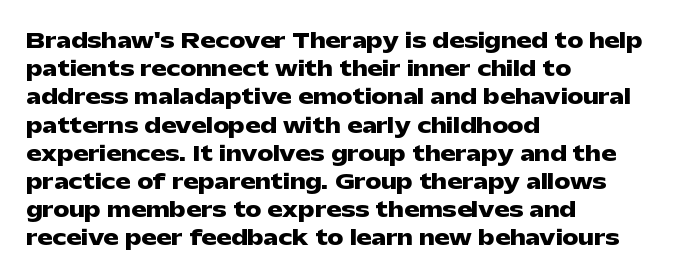
The image shows 20 px bold type, upright; set left-aligned, normal line spacing (1.41x), normal letter spacing, not underlined.
